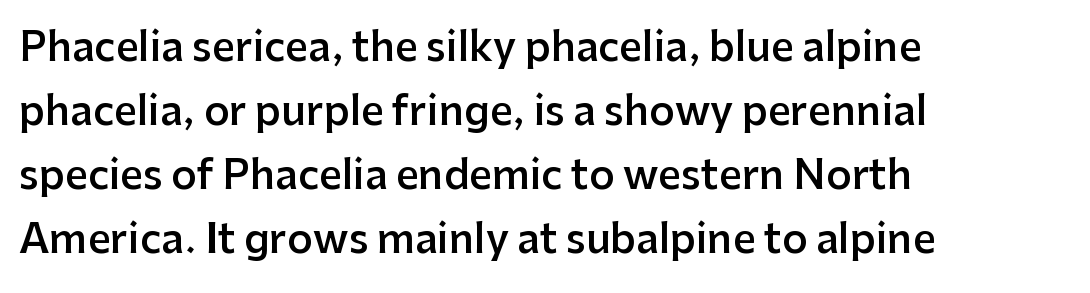
{"serif": "no", "italic": "no", "bold": "semi", "weight": "semibold", "width": "normal", "stroke_contrast": "low", "x_height": "medium", "monospaced": "no", "underline": "no", "align": "left", "line_spacing": "normal", "line_spacing_ratio": 1.6, "letter_spacing": "normal", "letter_spacing_em": 0.0, "glyph_px": 40}
